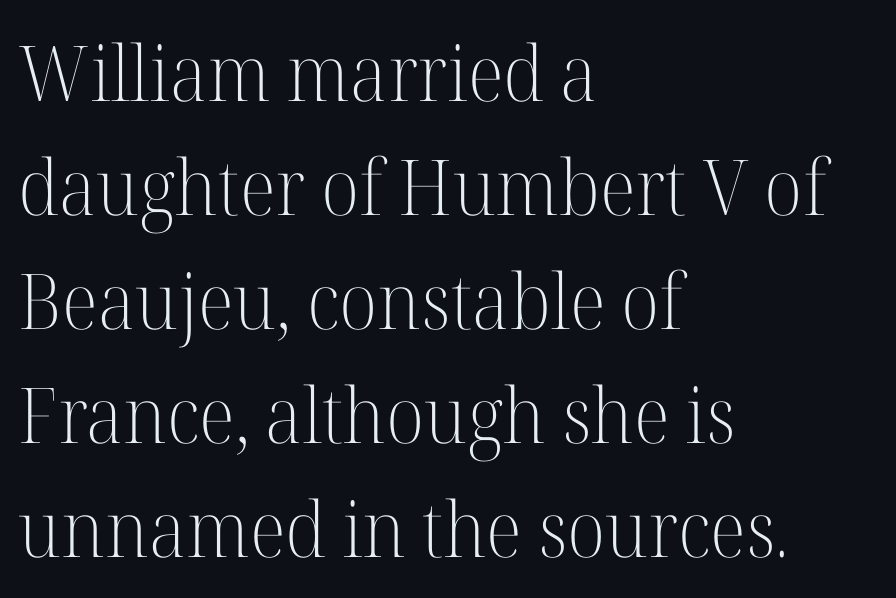
The image shows 77 px light serif type, upright; set left-aligned, normal line spacing (1.48x), normal letter spacing, not underlined; high stroke contrast and a medium x-height.
